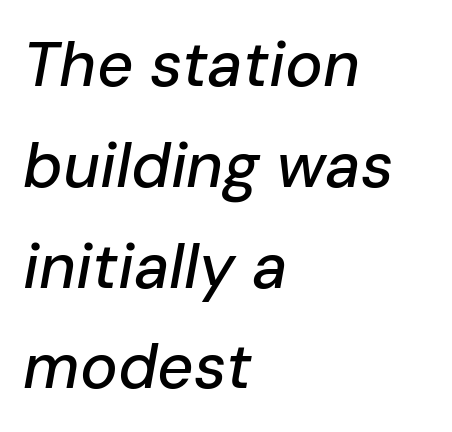
{"italic": "yes", "lean": "right", "slant_degrees": 10, "width": "normal", "stroke_contrast": "low", "x_height": "medium", "monospaced": "no", "underline": "no", "align": "left", "line_spacing": "normal", "line_spacing_ratio": 1.6, "letter_spacing": "normal", "letter_spacing_em": 0.0, "glyph_px": 63}
